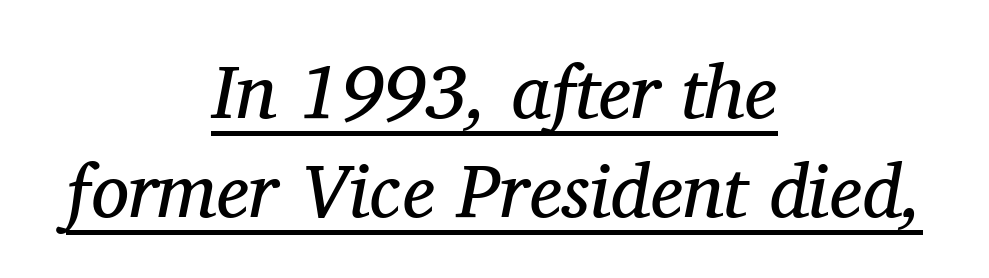
A typesetter would call this proportional, since set widths differ per character. Tall strokes in this sample are angled rather than plumb. Every word sits above its own underline. Does the leading feel generous? No, just average.
